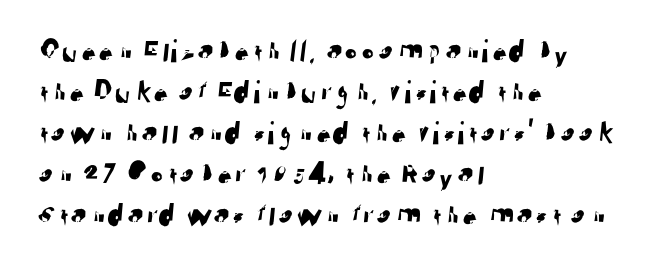
{"serif": "no", "width": "normal", "stroke_contrast": "low", "x_height": "medium", "monospaced": "no", "underline": "no", "align": "left", "line_spacing_ratio": 1.24, "letter_spacing": "normal", "letter_spacing_em": 0.0, "glyph_px": 33}
